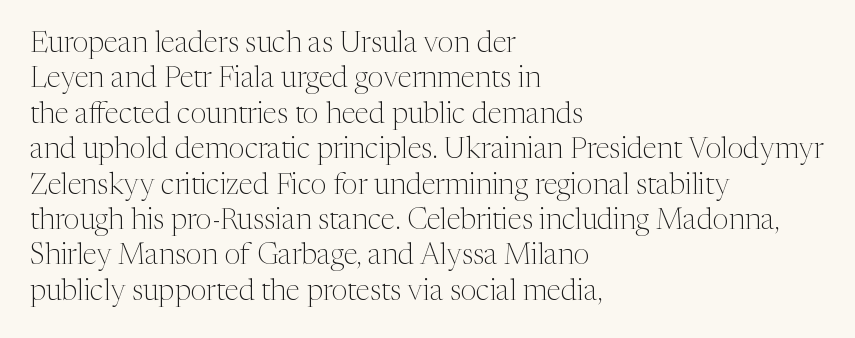
Every character sits straight up, as roman type does. Look at the tracking — it's just the regular setting, nothing added. Does the copy run flush right? No — it runs flush left. Spacing verdict: proportional, widths tailored to each character. Caption: face not bold, strokes unweighted.
